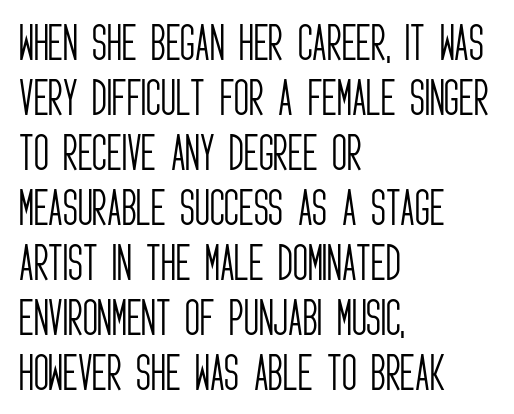
{"serif": "no", "italic": "no", "bold": "no", "weight": "light", "width": "condensed", "stroke_contrast": "low", "x_height": "large", "monospaced": "no", "underline": "no", "align": "left", "line_spacing": "normal", "line_spacing_ratio": 1.34, "letter_spacing": "normal", "letter_spacing_em": 0.0, "glyph_px": 41}
